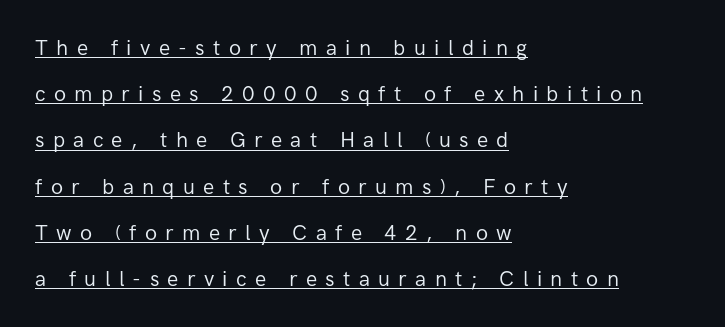
Caption: expanded tracking, letters set apart. The lines are quadded left. Decoration check: the copy is underlined. Horizontal bands of white between lines are thick stripes.
